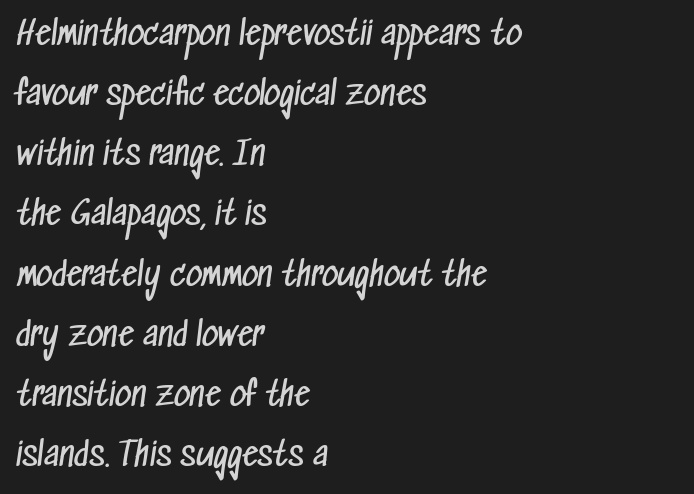
{"serif": "no", "bold": "no", "weight": "regular", "width": "condensed", "stroke_contrast": "low", "x_height": "medium", "monospaced": "no", "underline": "no", "align": "left", "line_spacing_ratio": 1.88, "letter_spacing": "normal", "letter_spacing_em": 0.0, "glyph_px": 32}
